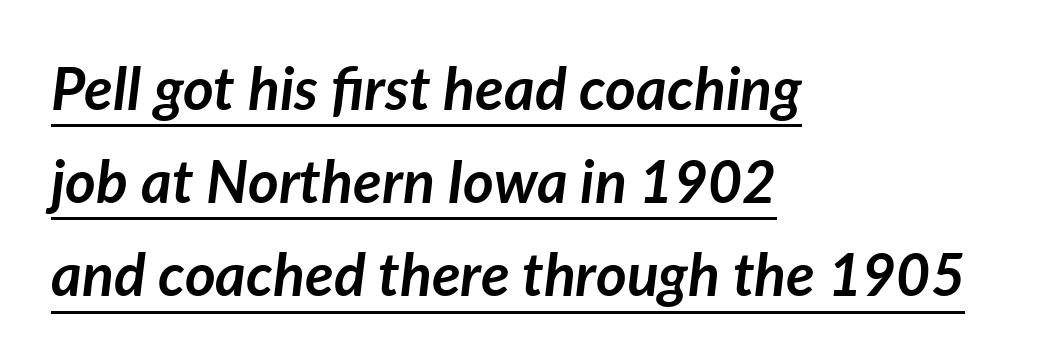
The image shows 59 px semibold type, italic (leaning right); set left-aligned, normal line spacing (1.58x), normal letter spacing, underlined; low stroke contrast and a medium x-height.
